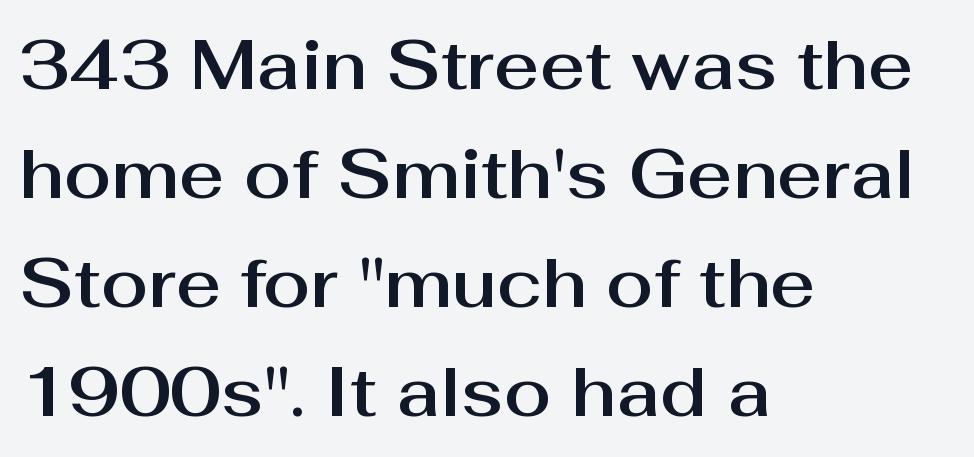
The image shows 69 px sans-serif type, upright; set left-aligned, normal line spacing (1.58x), normal letter spacing, not underlined; medium stroke contrast and a medium x-height.
